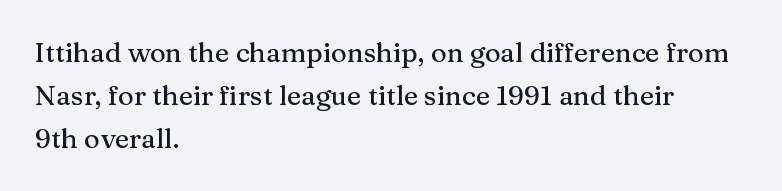
Anything drawn beneath the words? Only blank space. In terms of letterspacing, this is plain default setting. No italicization has been applied; the sample stays upright. The block of text has a typical density, with ordinary space between rows. Horizontal alignment here is leftward, the default for most running prose.
